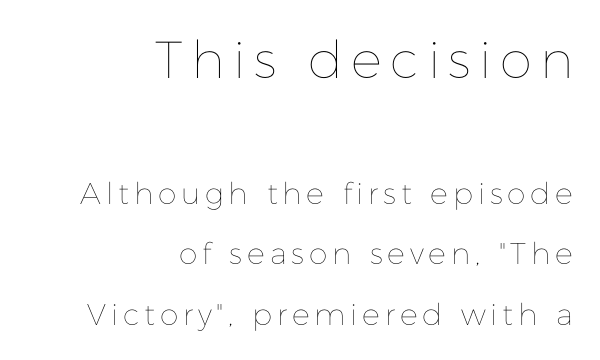
The image shows 52 px thin type, upright; set right-aligned, loose line spacing (2.02x), not underlined; the first (top) block is 1.73x larger; low stroke contrast and a medium x-height.
